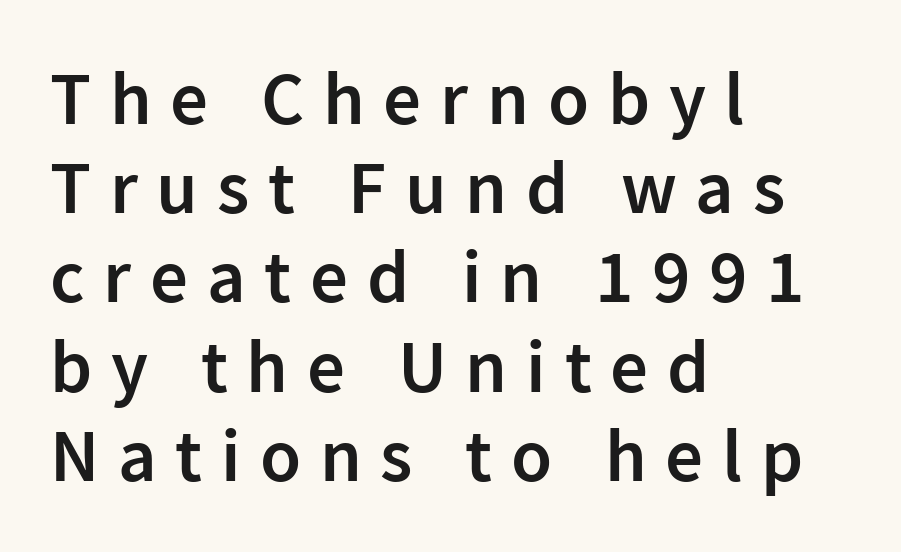
The image shows 75 px semibold sans-serif type, upright; set left-aligned, line spacing 1.19x, unusually wide letter spacing (+0.25 em), not underlined; low stroke contrast and a medium x-height.
